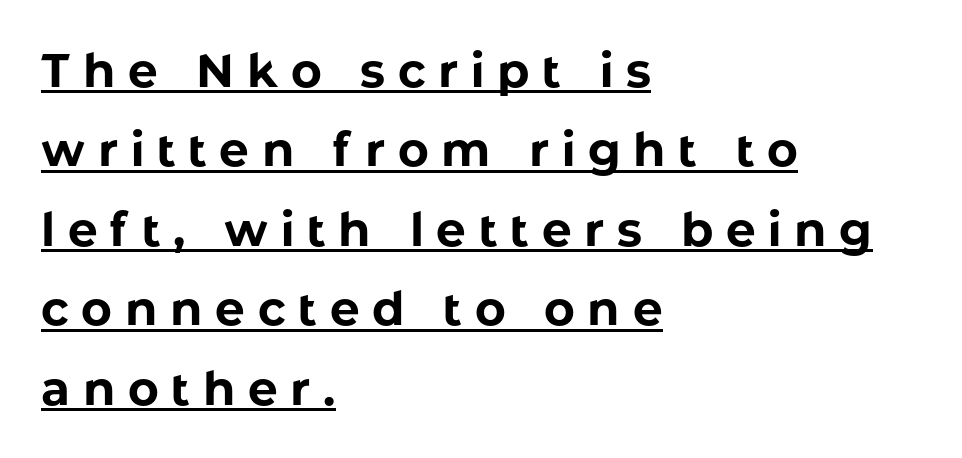
{"serif": "no", "italic": "no", "bold": "yes", "weight": "bold", "width": "normal", "stroke_contrast": "low", "x_height": "medium", "monospaced": "no", "underline": "yes", "align": "left", "line_spacing": "normal", "line_spacing_ratio": 1.69, "letter_spacing": "wide", "letter_spacing_em": 0.27, "glyph_px": 47}
